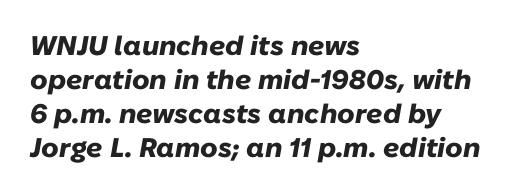
The image shows 27 px bold type, italic (leaning right); set left-aligned, normal line spacing (1.26x), normal letter spacing, not underlined.
